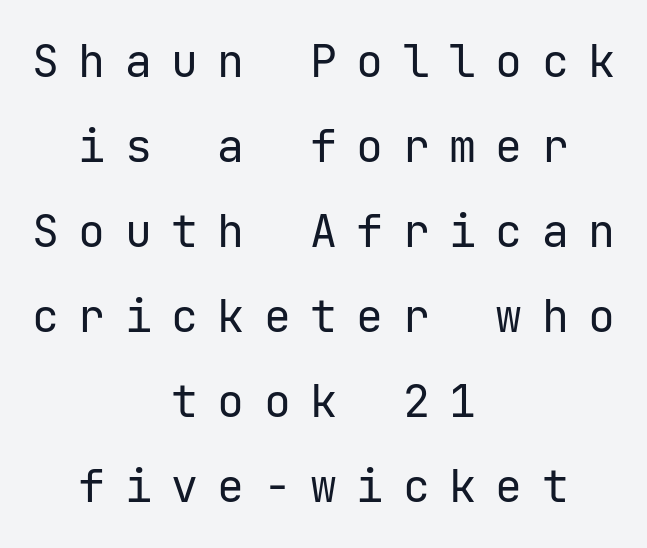
{"serif": "no", "italic": "no", "bold": "no", "weight": "regular", "width": "normal", "stroke_contrast": "low", "x_height": "medium", "underline": "no", "align": "center", "line_spacing_ratio": 1.89, "letter_spacing": "wide", "letter_spacing_em": 0.43, "glyph_px": 45}
